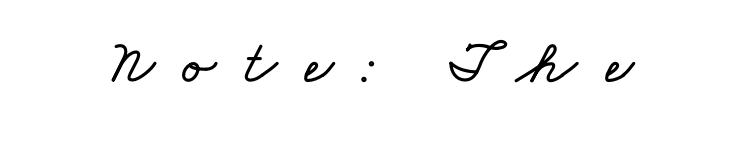
{"width": "wide", "stroke_contrast": "low", "x_height": "small", "monospaced": "no", "underline": "no", "letter_spacing": "wide", "letter_spacing_em": 0.45, "glyph_px": 63}
